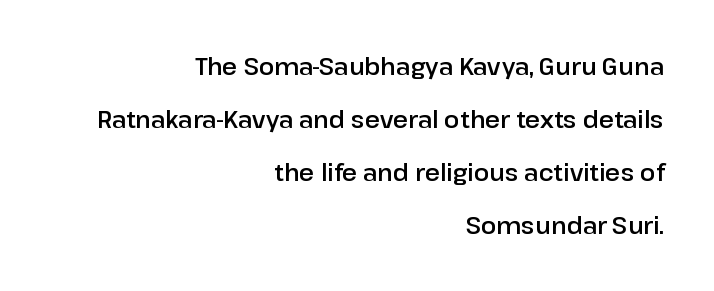
{"italic": "no", "underline": "no", "align": "right", "line_spacing": "loose", "line_spacing_ratio": 2.3, "letter_spacing": "normal", "letter_spacing_em": 0.0, "glyph_px": 23}
